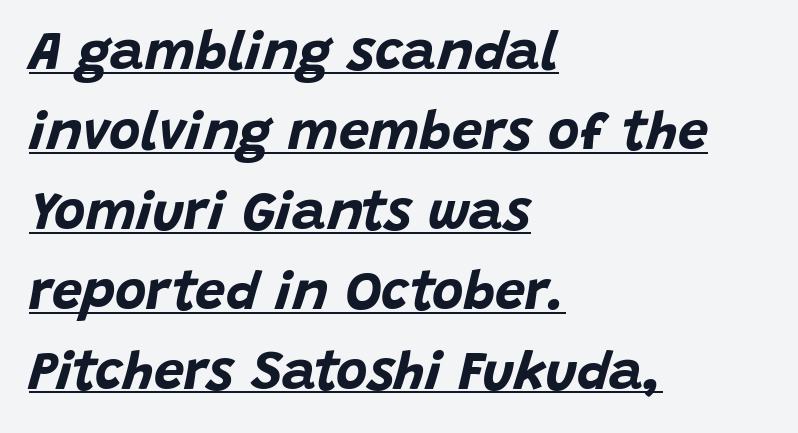
{"italic": "yes", "lean": "right", "slant_degrees": 15, "bold": "yes", "weight": "bold", "width": "normal", "stroke_contrast": "low", "x_height": "large", "monospaced": "no", "underline": "yes", "align": "left", "line_spacing": "normal", "line_spacing_ratio": 1.48, "letter_spacing": "normal", "letter_spacing_em": 0.0, "glyph_px": 54}
